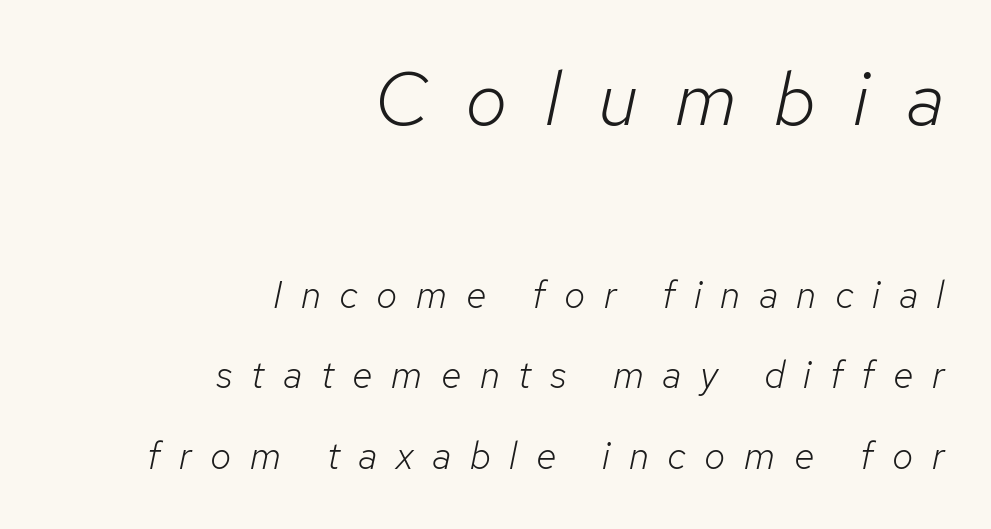
Q: Is the text bold? A: No.
Q: Is the text italic (slanted)? A: Yes, it leans right by about 12 degrees.
Q: Is the text underlined? A: No.
Q: How is the paragraph aligned? A: Right-aligned.
Q: Is the spacing between letters normal or unusually wide? A: Unusually wide.
Q: Is the spacing between lines tight, normal or loose? A: Loose.
Q: Which block of text is set in a larger size, the first (top) or the second (bottom)? A: The first (top) one.
Q: Width (condensed, normal, or wide)? A: Normal.
Q: Stroke contrast? A: Low.
Q: x-height? A: Medium.
Q: Monospaced? A: No.
